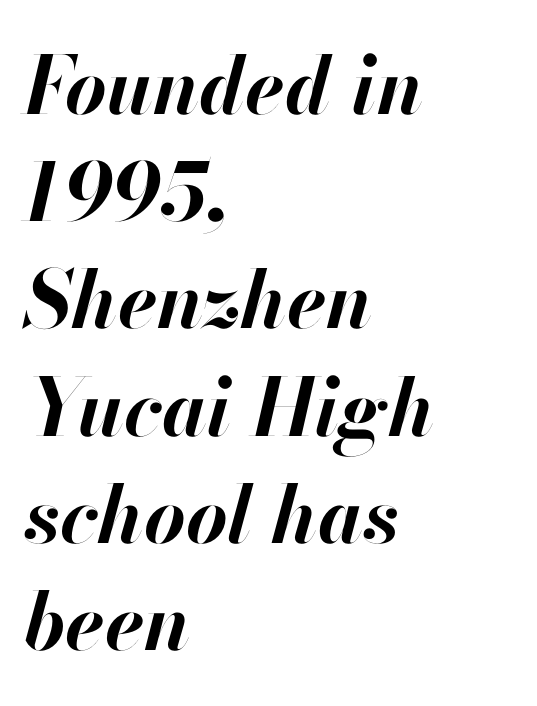
Character widths vary here, with narrow letters taking less room than wide ones. Descenders are the only things crossing below the line. How would I describe the line gaps? Plain and ordinary. Chunky letters — that's bold for sure.
